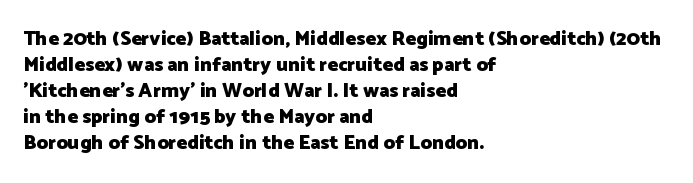
{"italic": "no", "bold": "yes", "underline": "no", "align": "left", "line_spacing": "normal", "line_spacing_ratio": 1.3, "letter_spacing": "normal", "letter_spacing_em": 0.0, "glyph_px": 20}
